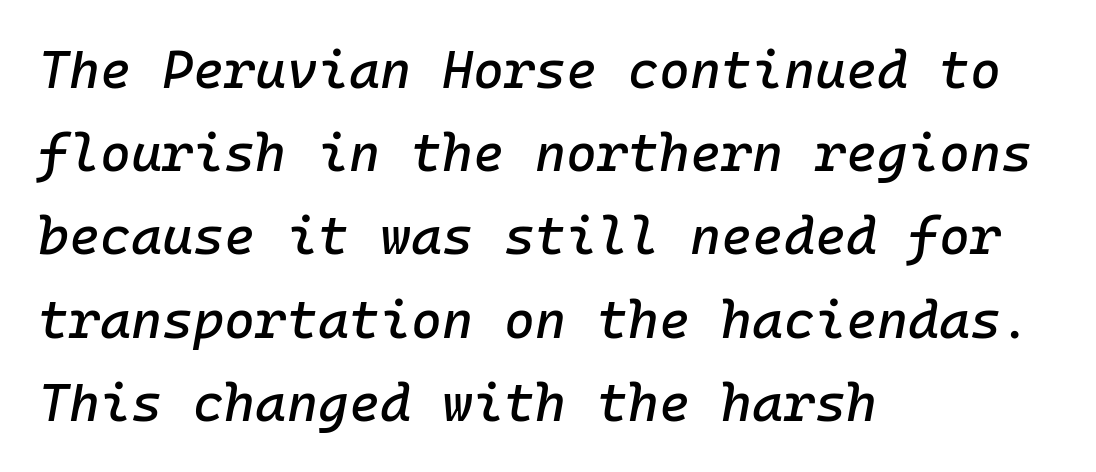
Casual observation: everything's shoved over to the left. Note the uniform advance width — an 'i' takes as much space as an 'm'. Nothing unusual about the tracking: characters are spaced as the font intends. The string is rendered with underlining switched off. This is oblique type, the kind used for emphasis or titles.
